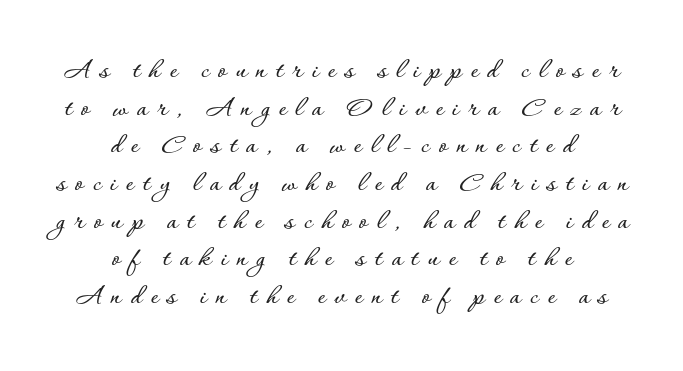
{"width": "normal", "stroke_contrast": "low", "x_height": "small", "monospaced": "no", "underline": "no", "align": "center", "line_spacing": "normal", "line_spacing_ratio": 1.3, "letter_spacing": "wide", "letter_spacing_em": 0.31, "glyph_px": 29}
